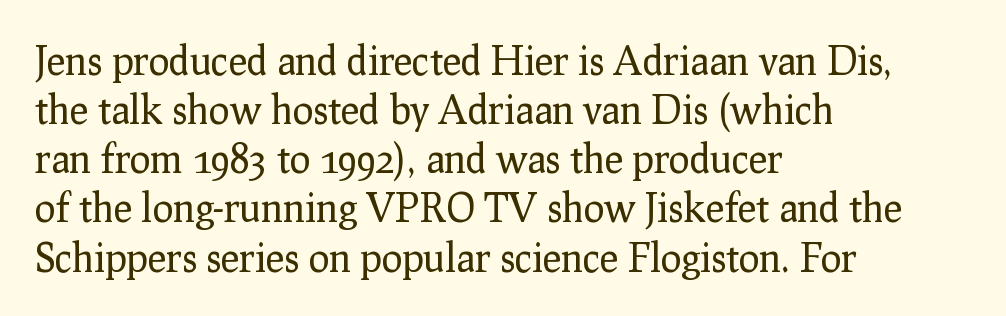
Q: Is the text bold? A: No.
Q: Is the text italic (slanted)? A: No, it is upright.
Q: Is the typeface a serif or a sans-serif typeface? A: Serif.
Q: Is the text underlined? A: No.
Q: How is the paragraph aligned? A: Left-aligned.
Q: Is the spacing between letters normal or unusually wide? A: Normal.
Q: Is the spacing between lines tight, normal or loose? A: Normal.
Q: Width (condensed, normal, or wide)? A: Normal.
Q: Stroke contrast? A: Low.
Q: x-height? A: Medium.
Q: Monospaced? A: No.
